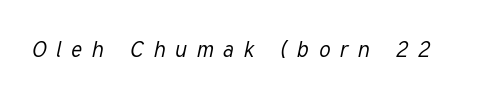
The image shows 22 px text type, italic (leaning right); set unusually wide letter spacing (+0.46 em), not underlined.
